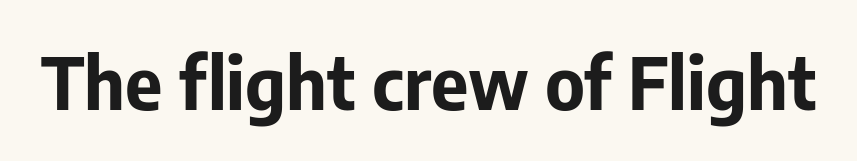
{"serif": "no", "italic": "no", "bold": "yes", "weight": "bold", "width": "normal", "stroke_contrast": "low", "x_height": "medium", "monospaced": "no", "underline": "no", "letter_spacing": "normal", "letter_spacing_em": 0.0, "glyph_px": 72}
